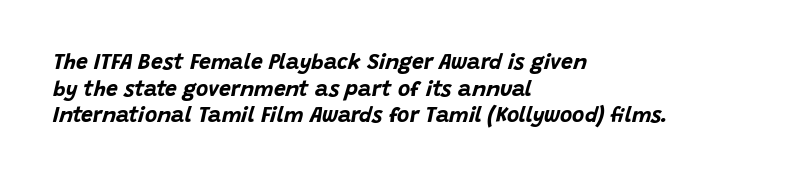
These lines sit exactly where default settings would place them. Tall strokes in this sample are angled rather than plumb. The rendering keeps characters at their native spacing. What weight is shown? A full bold with thick strokes. The foot of each line stays bare and open. The compositor pushed each line to the left boundary.
